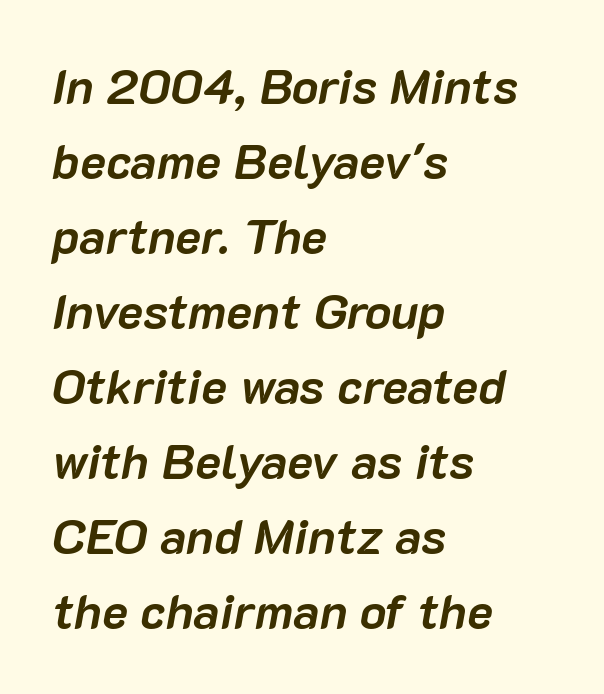
The image shows 49 px semibold type, italic (leaning right); set left-aligned, normal line spacing (1.53x), normal letter spacing, not underlined; low stroke contrast and a medium x-height.
